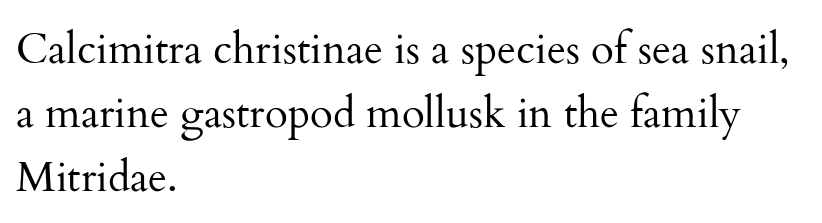
Q: Is the text bold? A: No.
Q: Is the text italic (slanted)? A: No, it is upright.
Q: Is the typeface a serif or a sans-serif typeface? A: Serif.
Q: Is the text underlined? A: No.
Q: How is the paragraph aligned? A: Left-aligned.
Q: Is the spacing between letters normal or unusually wide? A: Normal.
Q: Is the spacing between lines tight, normal or loose? A: Normal.
Q: Width (condensed, normal, or wide)? A: Normal.
Q: Stroke contrast? A: Medium.
Q: x-height? A: Small.
Q: Monospaced? A: No.
